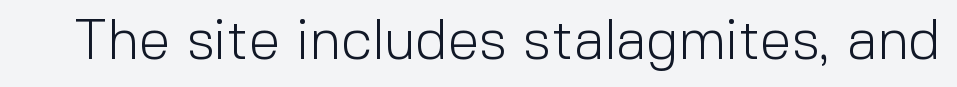
Q: Is the text bold? A: No.
Q: Is the text italic (slanted)? A: No, it is upright.
Q: Is the typeface a serif or a sans-serif typeface? A: Sans-serif.
Q: Is the text underlined? A: No.
Q: Is the spacing between letters normal or unusually wide? A: Normal.
Q: Width (condensed, normal, or wide)? A: Normal.
Q: x-height? A: Medium.
Q: Monospaced? A: No.
